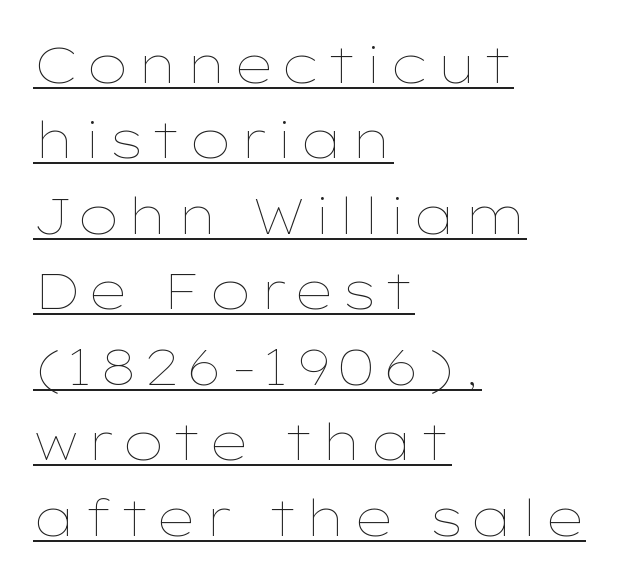
The image shows 50 px thin, wide type, upright; set left-aligned, normal line spacing (1.51x), underlined; low stroke contrast and a medium x-height.
